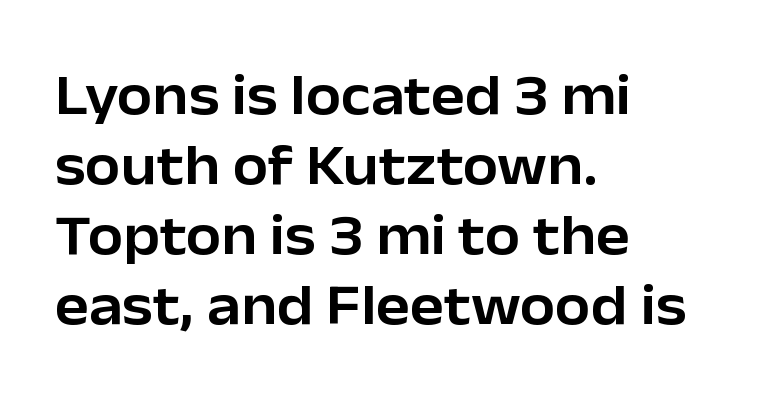
{"serif": "no", "italic": "no", "width": "normal", "stroke_contrast": "low", "x_height": "medium", "monospaced": "no", "underline": "no", "align": "left", "line_spacing_ratio": 1.23, "letter_spacing": "normal", "letter_spacing_em": 0.0, "glyph_px": 57}
